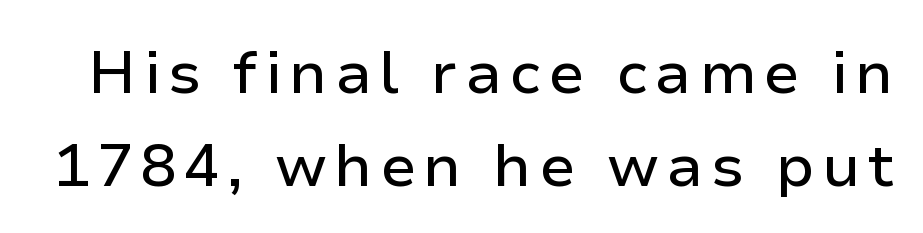
Q: Is the text italic (slanted)? A: No, it is upright.
Q: Is the typeface a serif or a sans-serif typeface? A: Sans-serif.
Q: Is the text underlined? A: No.
Q: Is the spacing between lines tight, normal or loose? A: Normal.
Q: Width (condensed, normal, or wide)? A: Normal.
Q: Stroke contrast? A: Low.
Q: x-height? A: Medium.
Q: Monospaced? A: No.
